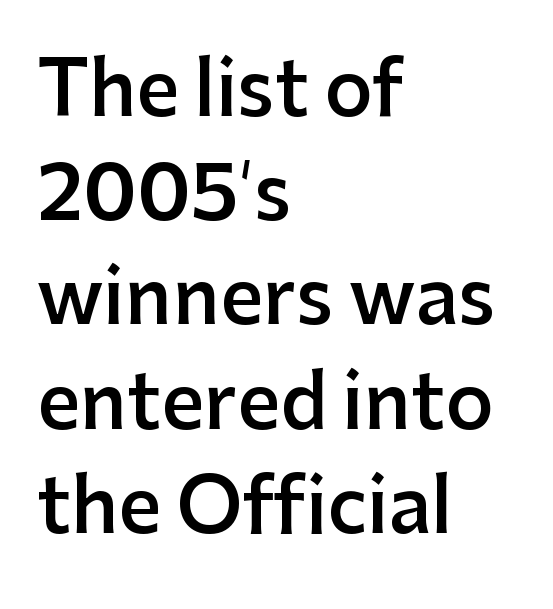
The image shows 75 px semibold sans-serif type, upright; set left-aligned, normal line spacing (1.39x), normal letter spacing, not underlined; low stroke contrast and a medium x-height.
